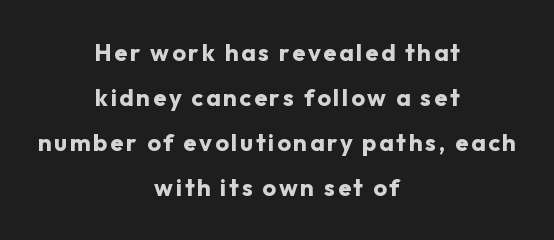
{"italic": "no", "bold": "yes", "underline": "no", "align": "center", "line_spacing_ratio": 1.87, "glyph_px": 24}
